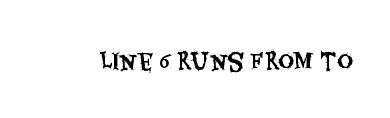
Q: Is the text italic (slanted)? A: No, it is upright.
Q: Is the text underlined? A: No.
Q: Is the spacing between letters normal or unusually wide? A: Normal.
